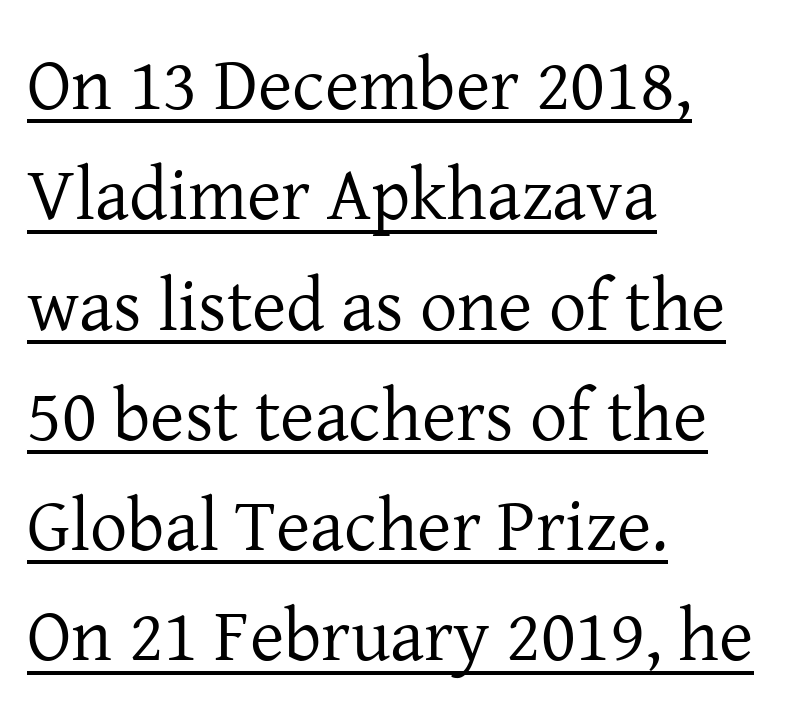
Q: Is the text bold? A: No.
Q: Is the text italic (slanted)? A: No, it is upright.
Q: Is the typeface a serif or a sans-serif typeface? A: Serif.
Q: Is the text underlined? A: Yes.
Q: How is the paragraph aligned? A: Left-aligned.
Q: Is the spacing between letters normal or unusually wide? A: Normal.
Q: Is the spacing between lines tight, normal or loose? A: Normal.
Q: Width (condensed, normal, or wide)? A: Normal.
Q: Stroke contrast? A: Low.
Q: x-height? A: Medium.
Q: Monospaced? A: No.
